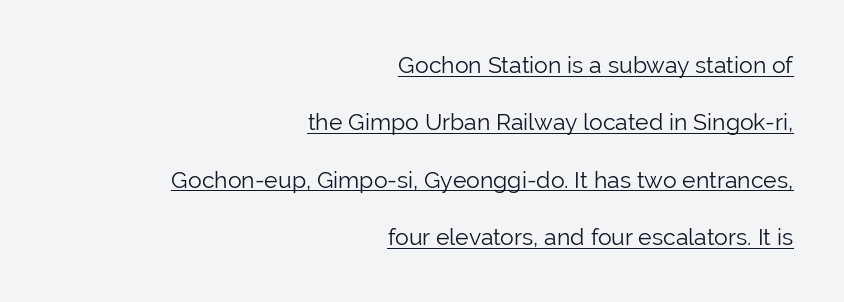
{"italic": "no", "bold": "no", "underline": "yes", "align": "right", "line_spacing": "loose", "line_spacing_ratio": 2.49, "letter_spacing": "normal", "letter_spacing_em": 0.0, "glyph_px": 23}
